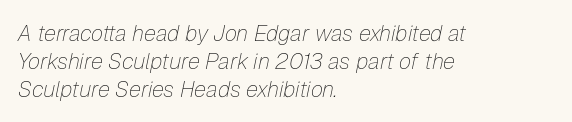
These glyphs show unthickened strokes, regular width or finer. Characters are canted at an angle relative to the baseline's perpendicular. The rendering anchors every line to the left-hand side. Leading matches the norm, producing a regular column. The passage shown has conventional tracking throughout. Quick note: underline off.
